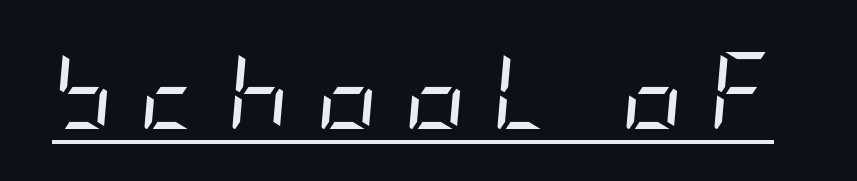
Q: Is the text bold? A: No.
Q: Is the text italic (slanted)? A: Yes, it leans right by about 5 degrees.
Q: Is the text underlined? A: Yes.
Q: Is the spacing between letters normal or unusually wide? A: Unusually wide.
Q: Width (condensed, normal, or wide)? A: Condensed.
Q: Stroke contrast? A: Low.
Q: x-height? A: Large.
